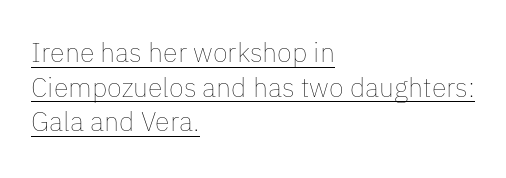
{"italic": "no", "bold": "no", "underline": "yes", "align": "left", "line_spacing": "normal", "line_spacing_ratio": 1.28, "letter_spacing": "normal", "letter_spacing_em": 0.0, "glyph_px": 27}
